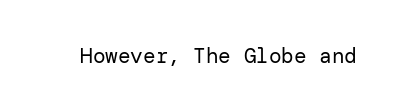
The passage shown is not underscored anywhere. The font's upright variant was chosen for this text. Stems here are at most as thick as an everyday book face. Observe the ordinary spacing: letters are neighbours, not strangers.
